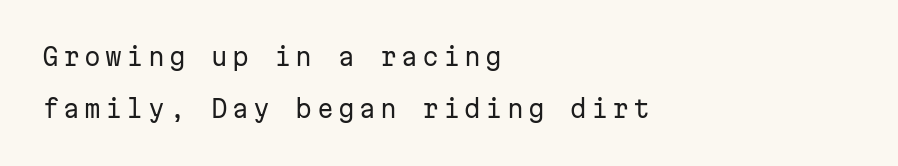
{"italic": "no", "bold": "no", "underline": "no", "align": "left", "line_spacing": "loose", "line_spacing_ratio": 2.18, "glyph_px": 24}
